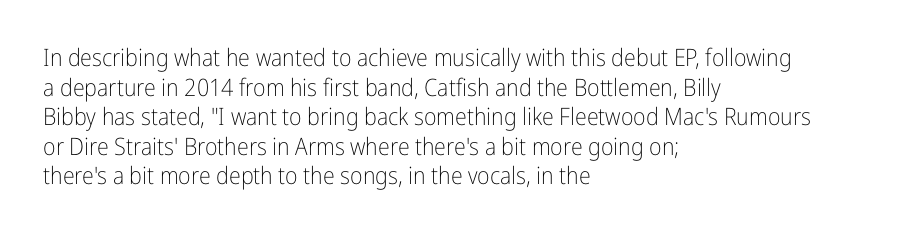
Words appear dense and cohesive because spacing is normal. Stem width sits at or under what a default text font uses. Honestly, there is no underline to notice here at all. The lettering stays uniformly vertical, giving the passage a roman look.
